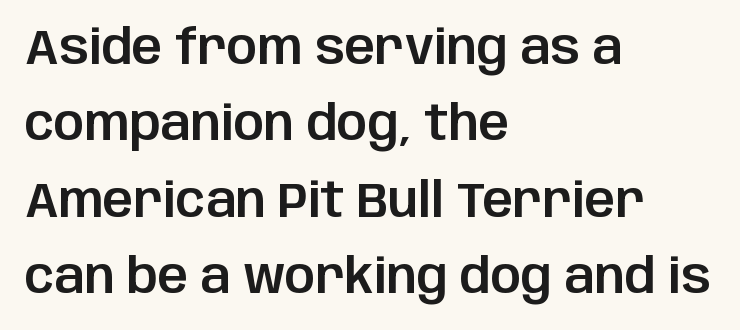
{"serif": "no", "italic": "no", "width": "normal", "stroke_contrast": "low", "x_height": "large", "monospaced": "no", "underline": "no", "align": "left", "line_spacing": "normal", "line_spacing_ratio": 1.59, "letter_spacing": "normal", "letter_spacing_em": 0.0, "glyph_px": 48}
